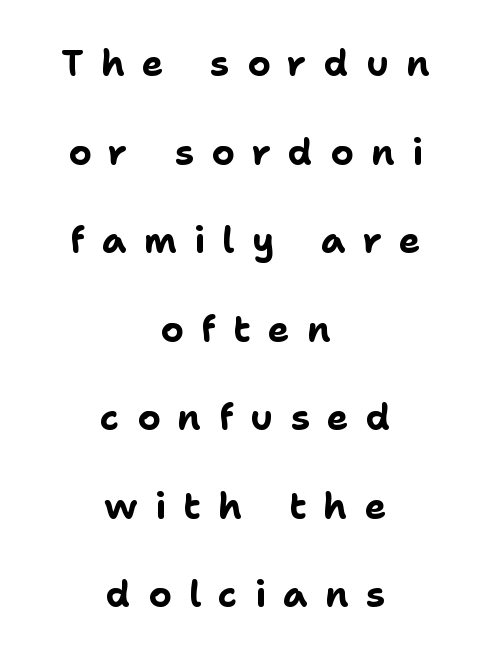
{"serif": "no", "italic": "no", "bold": "yes", "weight": "bold", "width": "normal", "stroke_contrast": "low", "x_height": "medium", "monospaced": "no", "underline": "no", "align": "center", "line_spacing": "loose", "line_spacing_ratio": 2.46, "letter_spacing": "wide", "letter_spacing_em": 0.48, "glyph_px": 36}
